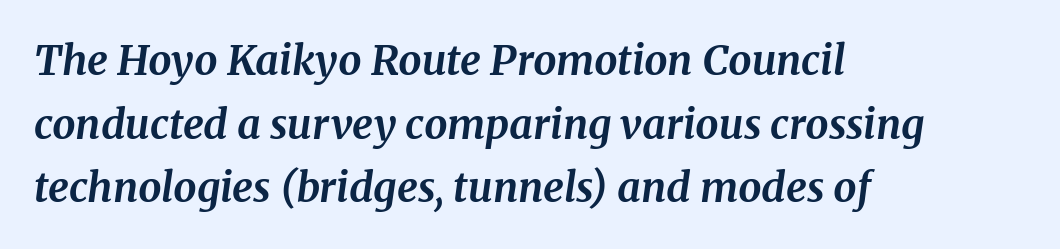
{"serif": "yes", "italic": "yes", "lean": "right", "slant_degrees": 8, "bold": "yes", "weight": "bold", "width": "normal", "stroke_contrast": "medium", "x_height": "medium", "monospaced": "no", "underline": "no", "align": "left", "line_spacing": "normal", "line_spacing_ratio": 1.55, "letter_spacing": "normal", "letter_spacing_em": 0.0, "glyph_px": 41}
